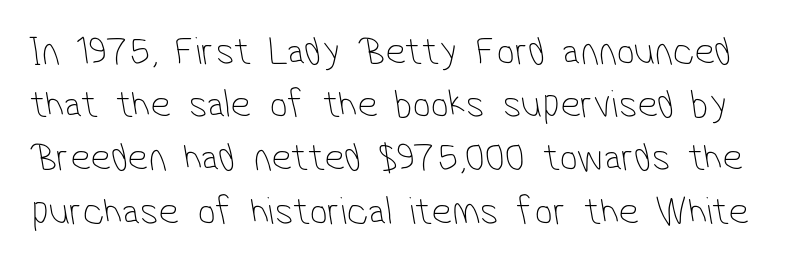
Q: Is the text bold? A: No.
Q: Is the typeface a serif or a sans-serif typeface? A: Sans-serif.
Q: Is the text underlined? A: No.
Q: Is the spacing between letters normal or unusually wide? A: Normal.
Q: Is the spacing between lines tight, normal or loose? A: Normal.
Q: Width (condensed, normal, or wide)? A: Condensed.
Q: Stroke contrast? A: Low.
Q: x-height? A: Medium.
Q: Monospaced? A: No.
